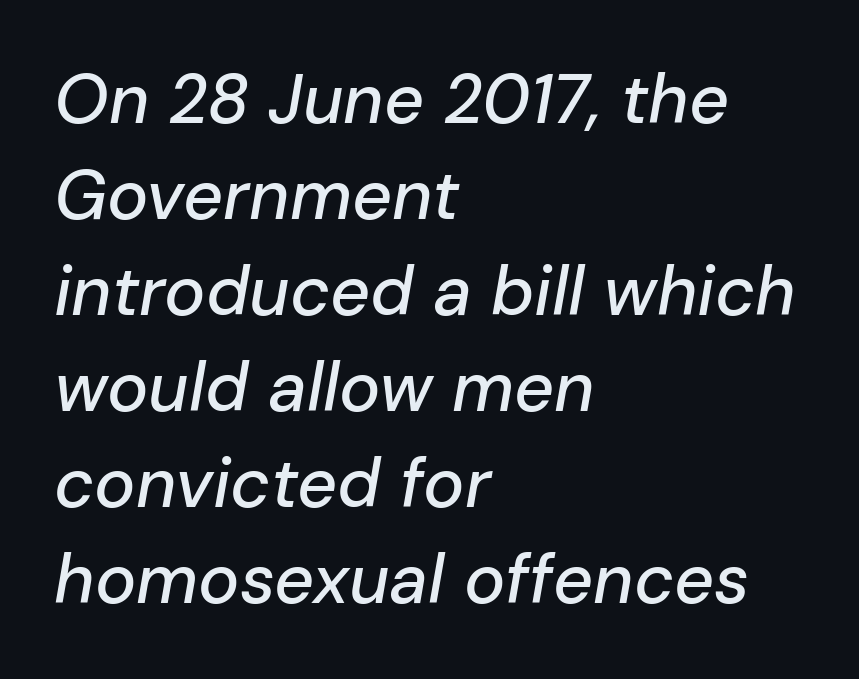
Q: Is the text italic (slanted)? A: Yes, it leans right by about 10 degrees.
Q: Is the text underlined? A: No.
Q: How is the paragraph aligned? A: Left-aligned.
Q: Is the spacing between letters normal or unusually wide? A: Normal.
Q: Is the spacing between lines tight, normal or loose? A: Normal.
Q: Width (condensed, normal, or wide)? A: Normal.
Q: Stroke contrast? A: Low.
Q: x-height? A: Medium.
Q: Monospaced? A: No.
